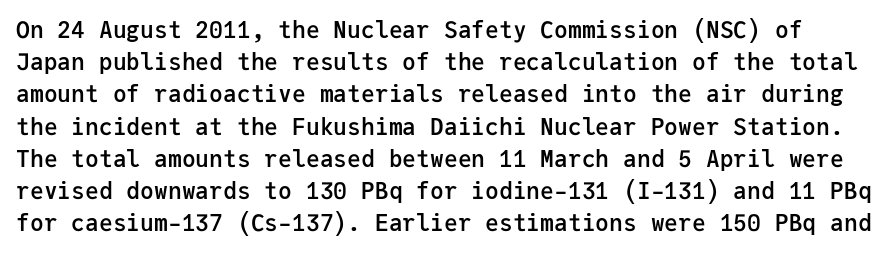
The image shows 23 px text type, upright; set normal line spacing (1.4x), normal letter spacing, not underlined.
